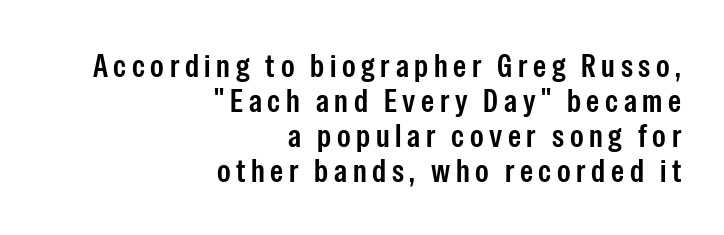
The glyphs in this specimen are sans serif. Reading down the column, the eye jumps only a short way to each next line. The letters stand upright; this is a roman face. A flush-right, rag-left setting is used for this passage.
